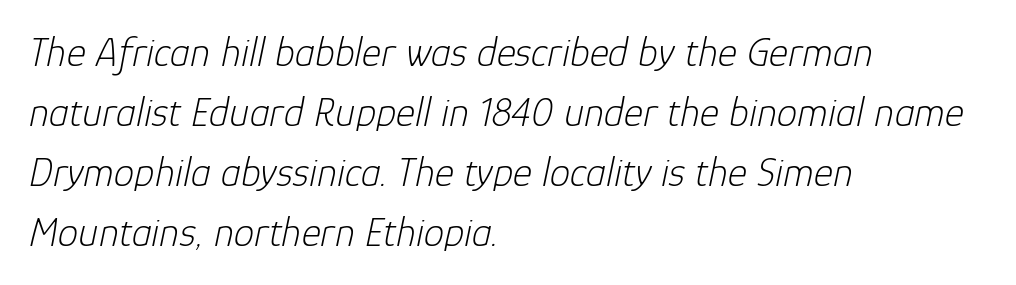
Q: Is the text bold? A: No.
Q: Is the text italic (slanted)? A: Yes, it leans right by about 12 degrees.
Q: Is the text underlined? A: No.
Q: How is the paragraph aligned? A: Left-aligned.
Q: Is the spacing between letters normal or unusually wide? A: Normal.
Q: Is the spacing between lines tight, normal or loose? A: Normal.
Q: Width (condensed, normal, or wide)? A: Normal.
Q: Stroke contrast? A: Low.
Q: x-height? A: Medium.
Q: Monospaced? A: No.
